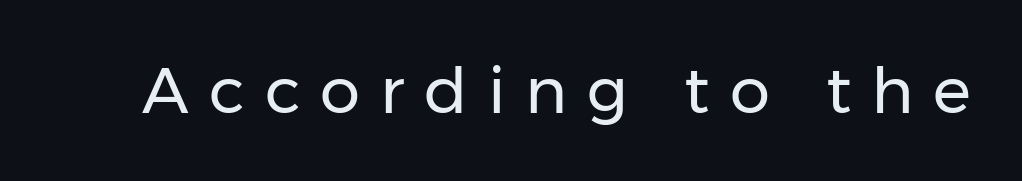
No word sits above an underline. Students, note that the glyphs here are deliberately spaced far apart. You could not count columns in this text — the font is proportionally spaced. Heft: none added — not bold. Posture: upright roman. Note: no serifs on the glyphs.
